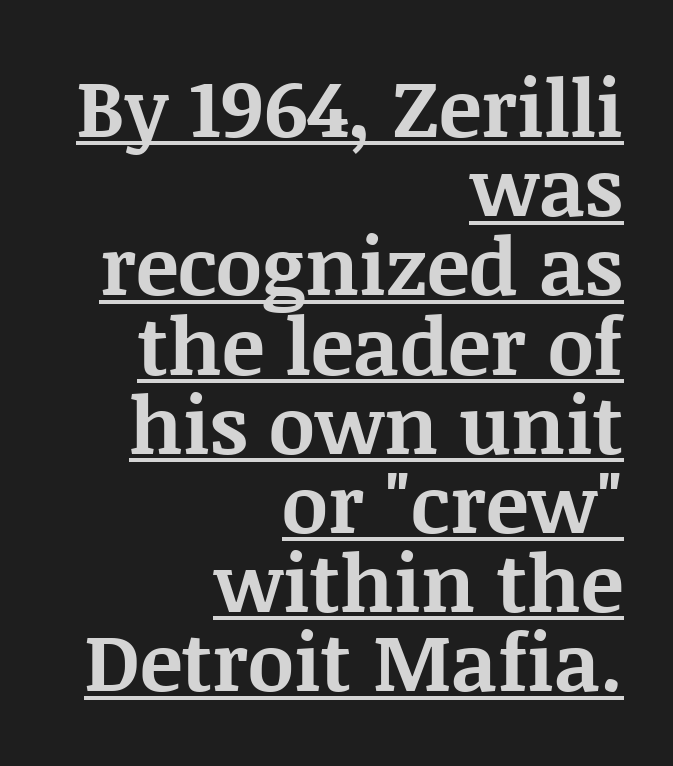
Weight: bold. Look at the tracking — it's just the regular setting, nothing added. You could not count columns in this text — the font is proportionally spaced. The lettering is marked with a stroke running underneath it. Stroke terminals: seriffed.
